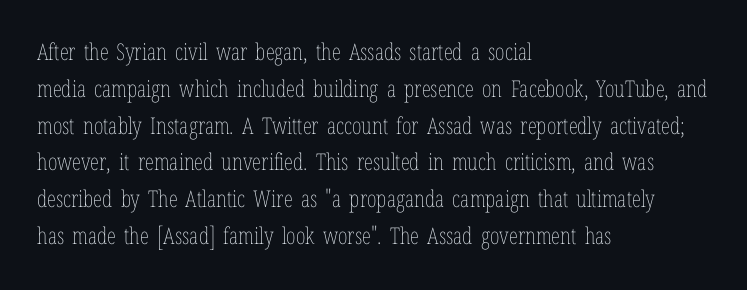
The image shows 23 px text type, upright; set left-aligned, normal line spacing (1.6x), normal letter spacing, not underlined.
